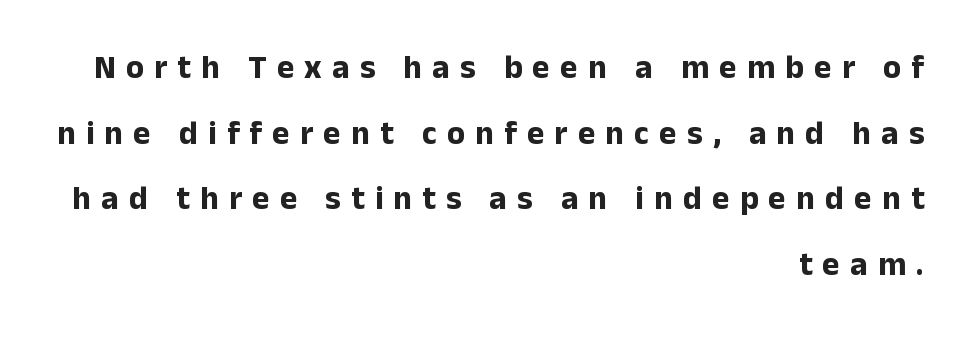
The line-height multiplier appears high, well above default. Italic: no, the glyphs are upright roman. Notice how thick the strokes are: this is what a full bold looks like. Serifs: no, the terminals of the letterforms are clean. These lines have a slow, spaced-out rhythm from letter to letter.
